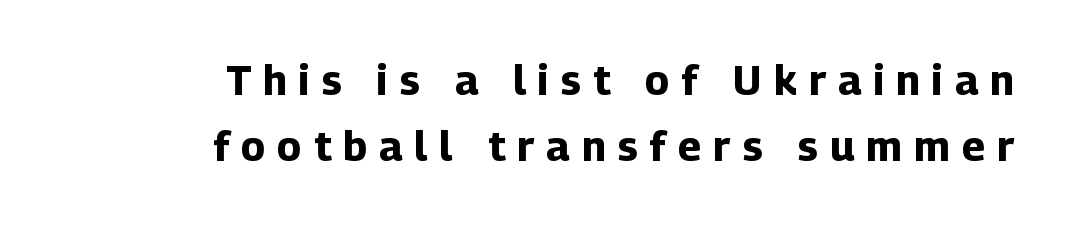
{"serif": "no", "italic": "no", "bold": "yes", "weight": "bold", "width": "normal", "stroke_contrast": "low", "x_height": "medium", "monospaced": "no", "underline": "no", "align": "right", "line_spacing": "normal", "line_spacing_ratio": 1.61, "letter_spacing": "wide", "letter_spacing_em": 0.3, "glyph_px": 41}
